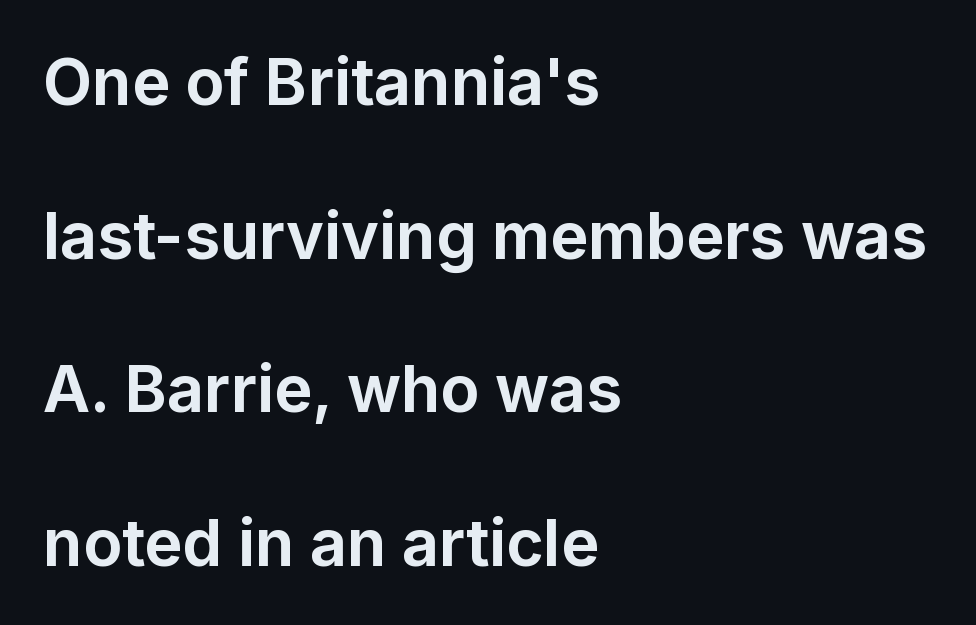
Q: Is the text bold? A: Yes.
Q: Is the text italic (slanted)? A: No, it is upright.
Q: Is the typeface a serif or a sans-serif typeface? A: Sans-serif.
Q: Is the text underlined? A: No.
Q: How is the paragraph aligned? A: Left-aligned.
Q: Is the spacing between letters normal or unusually wide? A: Normal.
Q: Is the spacing between lines tight, normal or loose? A: Loose.
Q: Width (condensed, normal, or wide)? A: Normal.
Q: Stroke contrast? A: Low.
Q: x-height? A: Medium.
Q: Monospaced? A: No.
